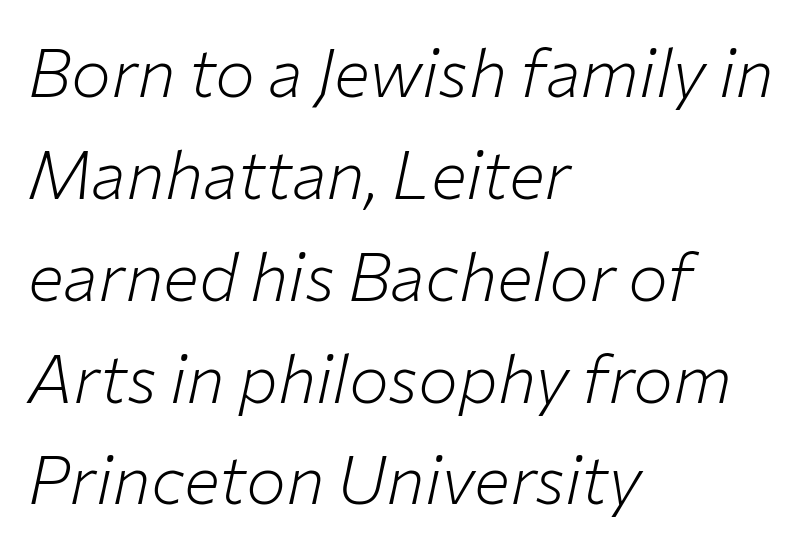
Q: Is the text bold? A: No.
Q: Is the text italic (slanted)? A: Yes, it leans right by about 12 degrees.
Q: Is the text underlined? A: No.
Q: How is the paragraph aligned? A: Left-aligned.
Q: Is the spacing between letters normal or unusually wide? A: Normal.
Q: Is the spacing between lines tight, normal or loose? A: Normal.
Q: Width (condensed, normal, or wide)? A: Normal.
Q: Stroke contrast? A: Low.
Q: x-height? A: Medium.
Q: Monospaced? A: No.
